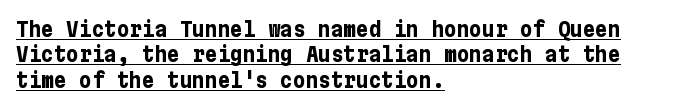
Q: Is the text bold? A: Yes.
Q: Is the text italic (slanted)? A: No, it is upright.
Q: Is the text underlined? A: Yes.
Q: How is the paragraph aligned? A: Left-aligned.
Q: Is the spacing between letters normal or unusually wide? A: Normal.
